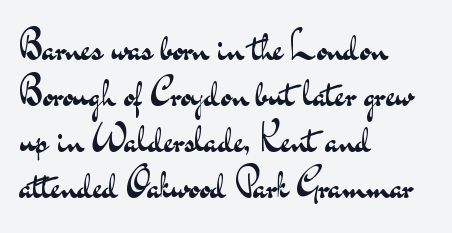
{"serif": "no", "bold": "no", "weight": "regular", "width": "wide", "stroke_contrast": "medium", "x_height": "small", "monospaced": "no", "underline": "no", "align": "left", "line_spacing_ratio": 1.21, "letter_spacing": "normal", "letter_spacing_em": 0.0, "glyph_px": 38}
